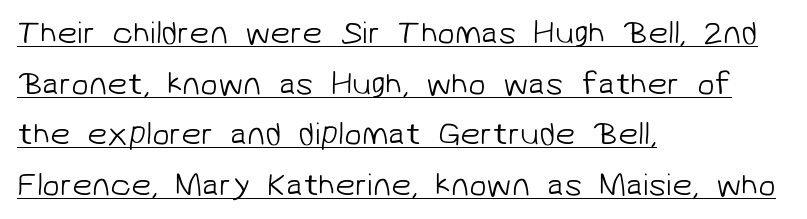
Q: Is the text bold? A: No.
Q: Is the typeface a serif or a sans-serif typeface? A: Sans-serif.
Q: Is the text underlined? A: Yes.
Q: How is the paragraph aligned? A: Left-aligned.
Q: Is the spacing between letters normal or unusually wide? A: Normal.
Q: Is the spacing between lines tight, normal or loose? A: Normal.
Q: Width (condensed, normal, or wide)? A: Normal.
Q: Stroke contrast? A: Low.
Q: x-height? A: Medium.
Q: Monospaced? A: No.
